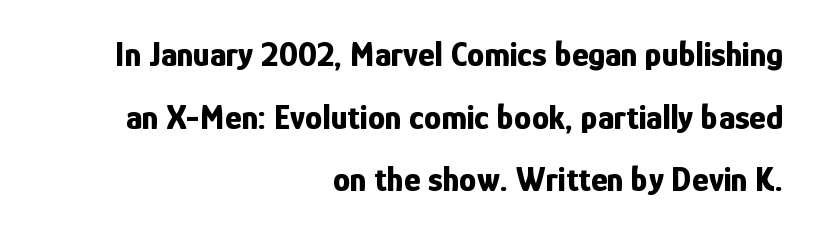
Q: Is the text bold? A: Yes.
Q: Is the text italic (slanted)? A: No, it is upright.
Q: Is the typeface a serif or a sans-serif typeface? A: Sans-serif.
Q: Is the text underlined? A: No.
Q: How is the paragraph aligned? A: Right-aligned.
Q: Is the spacing between letters normal or unusually wide? A: Normal.
Q: Width (condensed, normal, or wide)? A: Condensed.
Q: Stroke contrast? A: Low.
Q: x-height? A: Medium.
Q: Monospaced? A: No.
